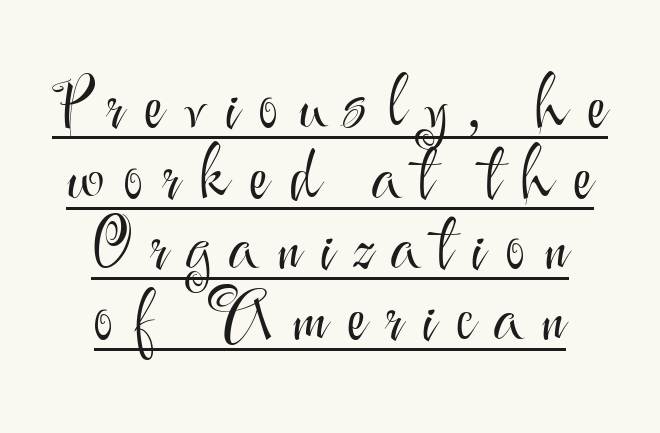
Q: Is the text bold? A: No.
Q: Is the typeface a serif or a sans-serif typeface? A: Sans-serif.
Q: Is the text underlined? A: Yes.
Q: Is the spacing between letters normal or unusually wide? A: Unusually wide.
Q: Is the spacing between lines tight, normal or loose? A: Tight.
Q: Width (condensed, normal, or wide)? A: Normal.
Q: Stroke contrast? A: Medium.
Q: x-height? A: Small.
Q: Monospaced? A: No.
